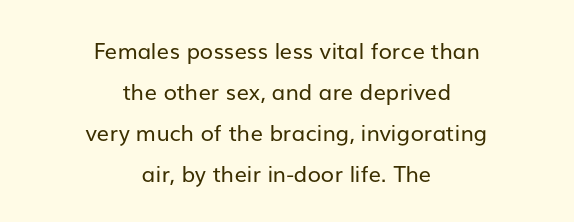
{"italic": "no", "bold": "no", "underline": "no", "align": "center", "line_spacing_ratio": 1.86, "letter_spacing": "normal", "letter_spacing_em": 0.0, "glyph_px": 22}
